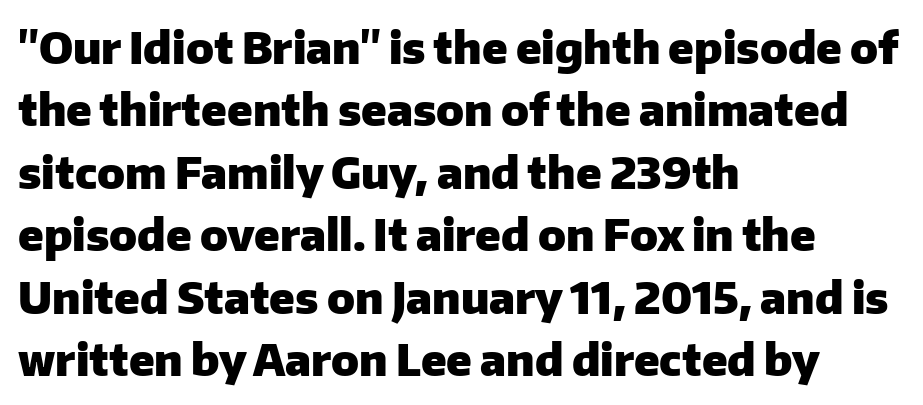
Any mark beneath the type? The region is blank. The passage shown is typed in a proportional face where columns would drift. This sample uses plain, unmodified letter spacing. Evenly set lines give the paragraph a standard silhouette.
